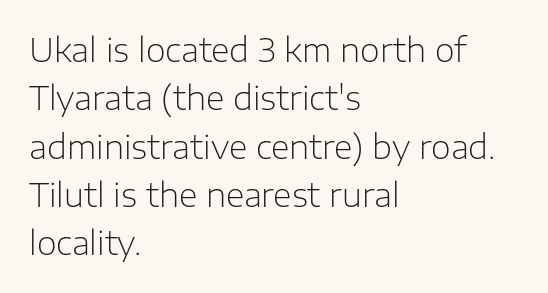
{"serif": "no", "italic": "no", "bold": "no", "weight": "light", "width": "normal", "stroke_contrast": "low", "x_height": "medium", "monospaced": "no", "underline": "no", "align": "left", "line_spacing": "normal", "line_spacing_ratio": 1.51, "letter_spacing": "normal", "letter_spacing_em": 0.0, "glyph_px": 32}
